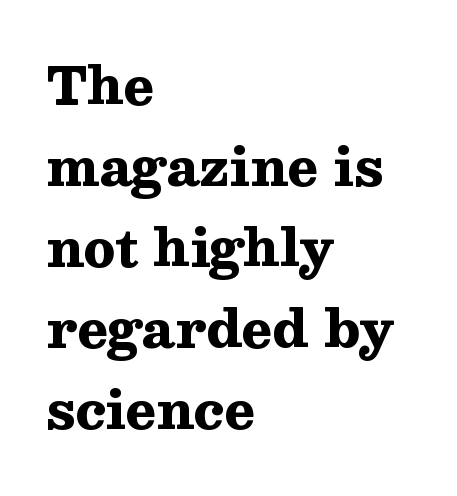
The image shows 51 px heavy, wide serif type, upright; set left-aligned, normal line spacing (1.59x), normal letter spacing, not underlined; medium stroke contrast and a medium x-height.
